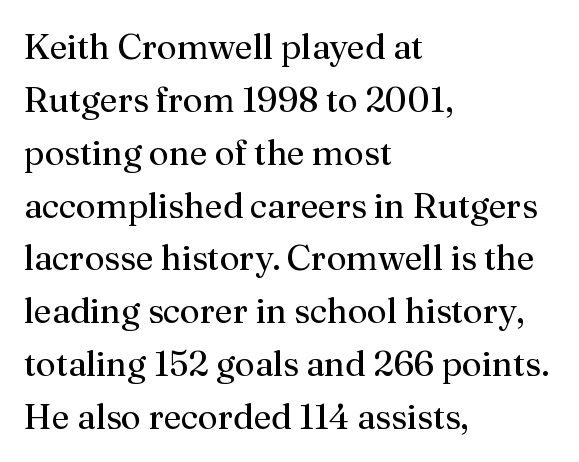
Every character sits straight up, as roman type does. The passage shown has conventional tracking throughout. Spacing verdict: proportional, widths tailored to each character. Is there much room between lines? A standard amount, neither cramped nor airy. I'd call this a serif setting — the letters wear small feet.
